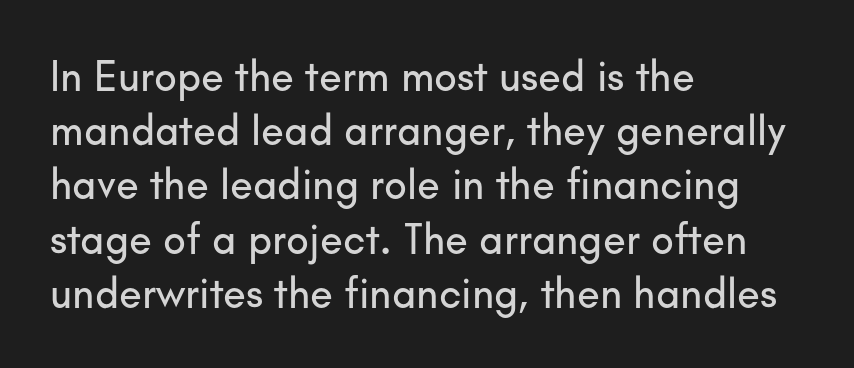
The image shows 42 px sans-serif type, upright; set left-aligned, normal line spacing (1.29x), normal letter spacing, not underlined; low stroke contrast and a small x-height.
